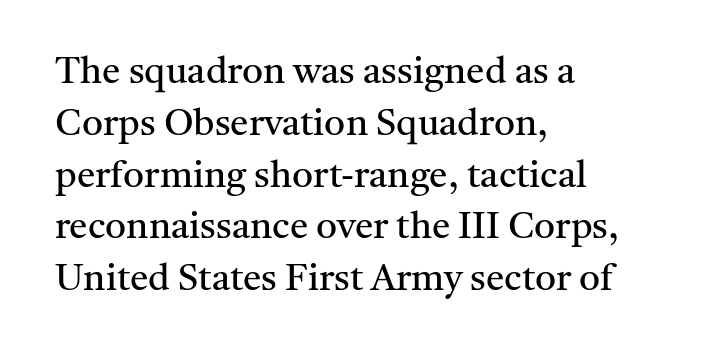
{"serif": "yes", "italic": "no", "bold": "no", "weight": "regular", "width": "normal", "stroke_contrast": "medium", "x_height": "medium", "monospaced": "no", "underline": "no", "align": "left", "line_spacing": "normal", "line_spacing_ratio": 1.4, "letter_spacing": "normal", "letter_spacing_em": 0.0, "glyph_px": 37}
